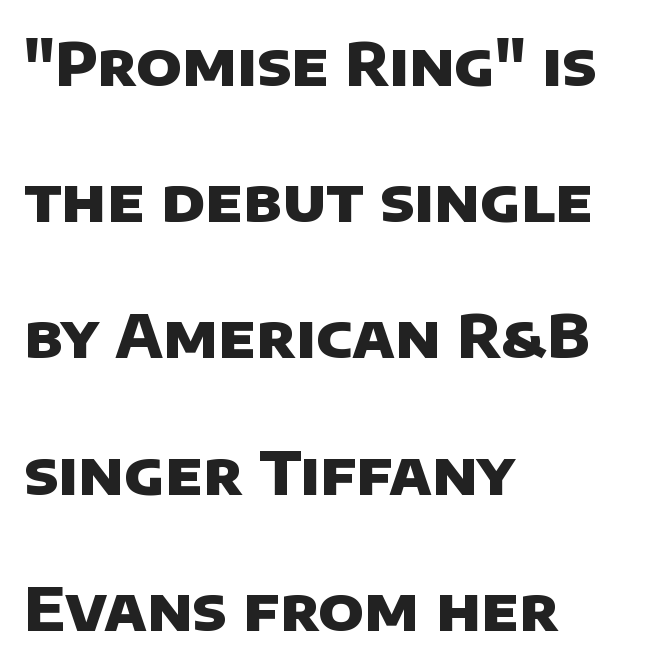
The image shows 60 px heavy sans-serif type; set left-aligned, loose line spacing (2.27x), normal letter spacing, not underlined; low stroke contrast and a large x-height.
